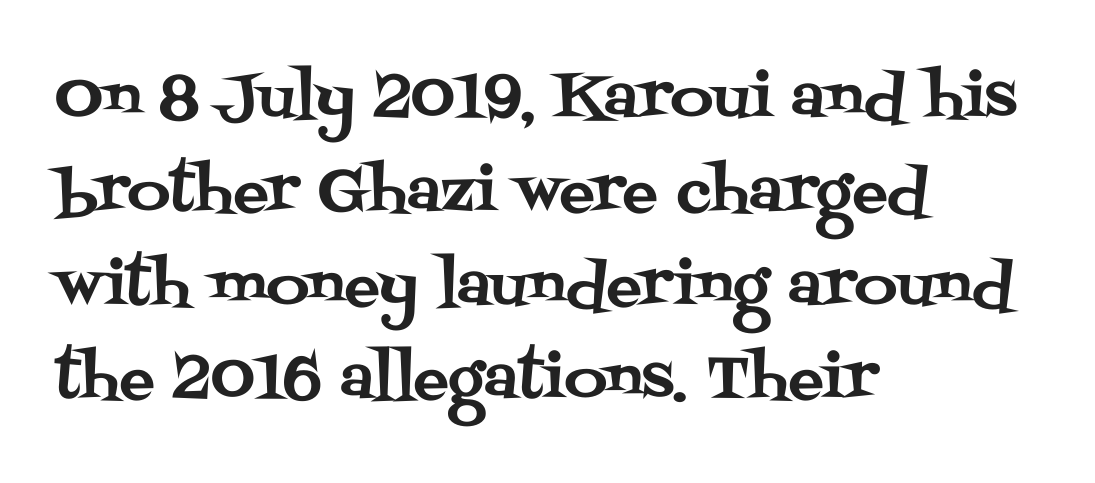
Q: Is the text italic (slanted)? A: No, it is upright.
Q: Is the typeface a serif or a sans-serif typeface? A: Serif.
Q: Is the text underlined? A: No.
Q: How is the paragraph aligned? A: Left-aligned.
Q: Is the spacing between letters normal or unusually wide? A: Normal.
Q: Is the spacing between lines tight, normal or loose? A: Normal.
Q: Width (condensed, normal, or wide)? A: Normal.
Q: Stroke contrast? A: Medium.
Q: x-height? A: Large.
Q: Monospaced? A: No.
